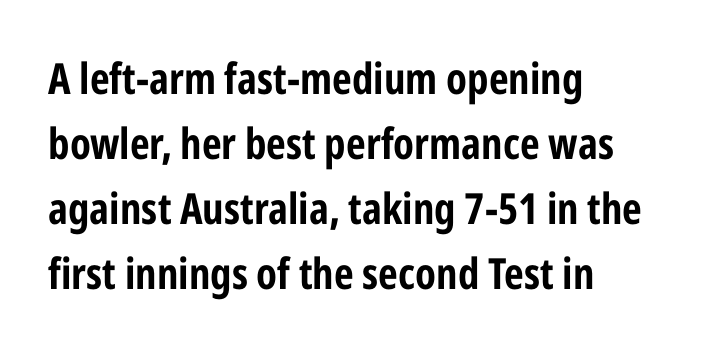
{"serif": "no", "italic": "no", "bold": "yes", "weight": "bold", "width": "condensed", "stroke_contrast": "low", "x_height": "medium", "monospaced": "no", "underline": "no", "align": "left", "line_spacing": "normal", "line_spacing_ratio": 1.51, "letter_spacing": "normal", "letter_spacing_em": 0.0, "glyph_px": 43}
